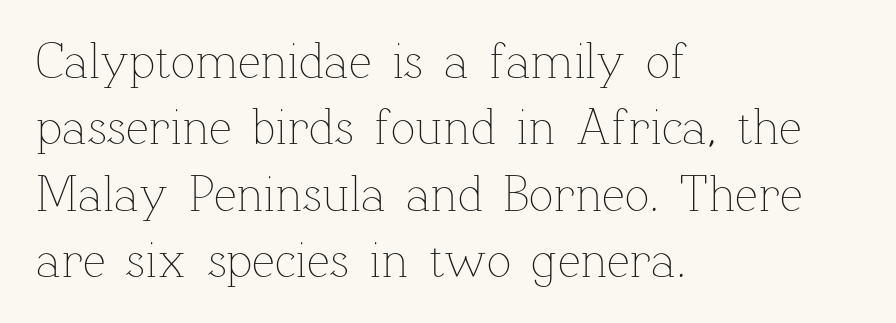
The space between consecutive lines is moderate. Clear beneath every line of the passage. The lettering holds an erect, upright posture throughout. This sample has the flowing, uneven cadence of proportional lettering. The passage is arranged the way most books set body copy — flush left.
